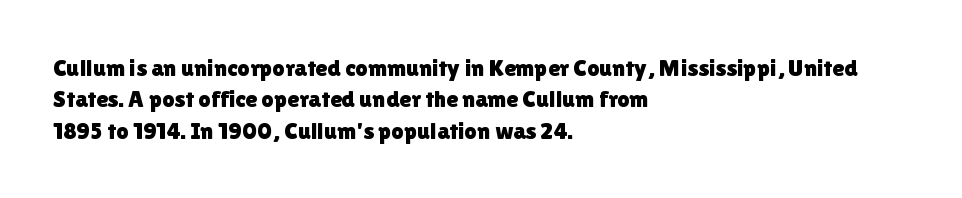
Here the glyphs are tracked normally, forming tight word shapes. Type without underlining. A roman cut, with each character standing at attention. A classic flush-left, rag-right setting is used for this passage.
